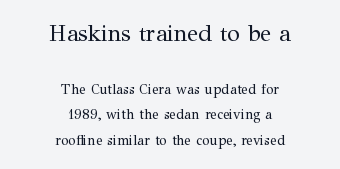
The image shows 23 px text type, upright; set centered, line spacing 1.84x, normal letter spacing, not underlined; the first (top) block is 1.64x larger.
